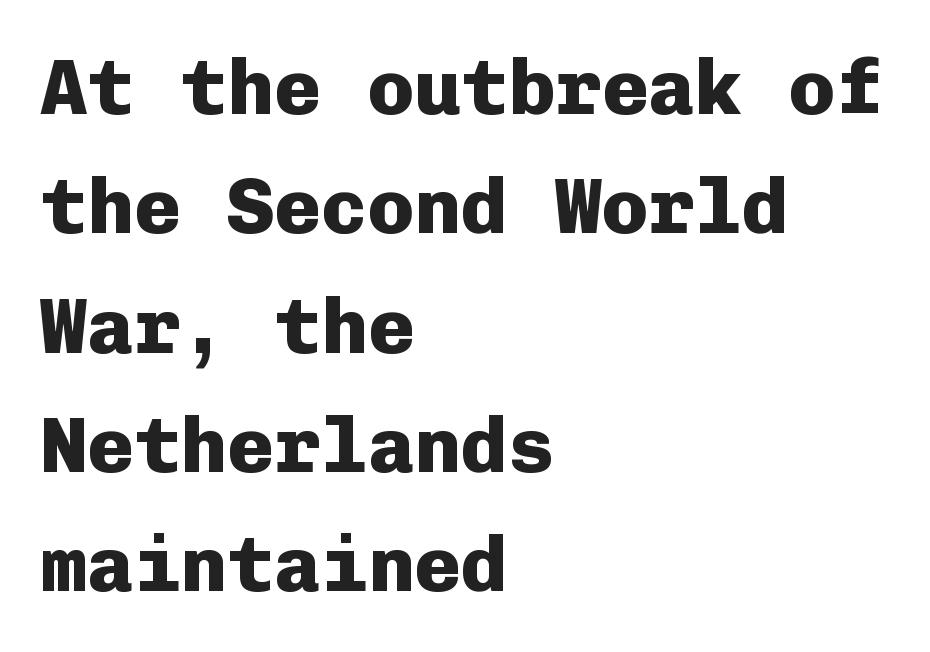
This is heavy type, rendered in bold. The rendering uses typewriter-style spacing with identical character cells. You can tell from the bare stems that sans-serif type was used. Between one letter and the next there's only the usual sliver of space.
